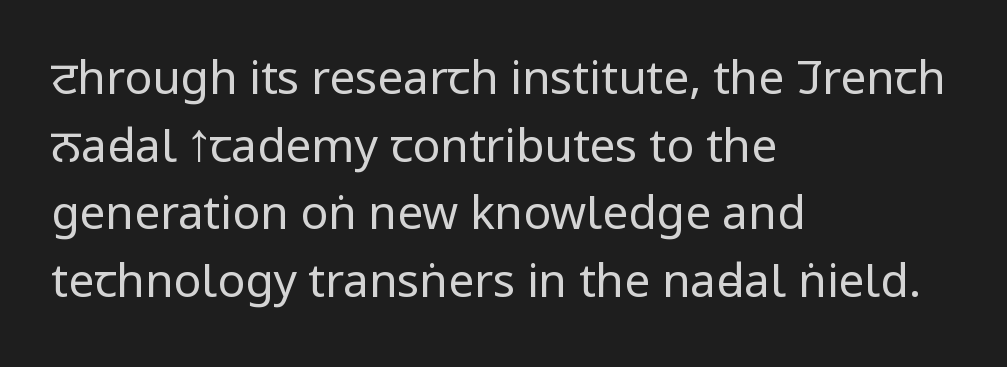
The image shows 46 px regular-weight, condensed sans-serif type, upright; set left-aligned, normal line spacing (1.47x), normal letter spacing, not underlined; low stroke contrast and a large x-height.
